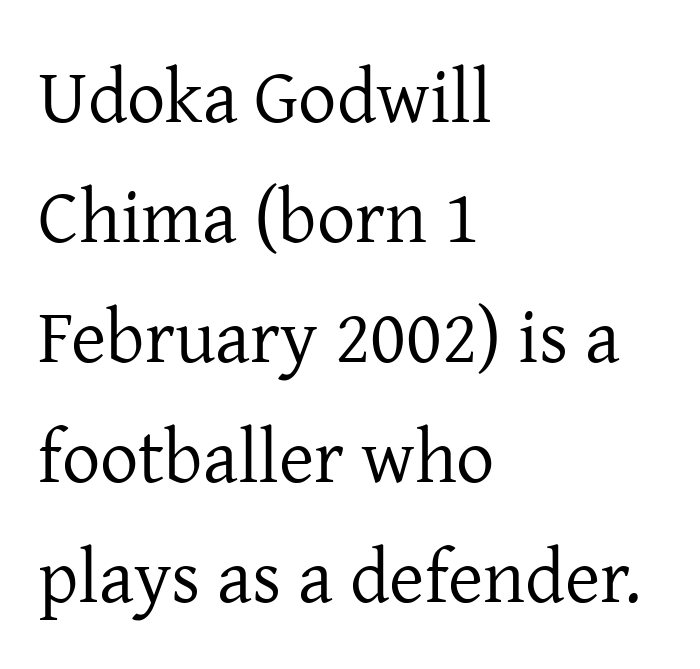
{"serif": "yes", "italic": "no", "bold": "no", "weight": "regular", "width": "normal", "stroke_contrast": "low", "x_height": "medium", "monospaced": "no", "underline": "no", "align": "left", "line_spacing": "normal", "line_spacing_ratio": 1.58, "letter_spacing": "normal", "letter_spacing_em": 0.0, "glyph_px": 76}
